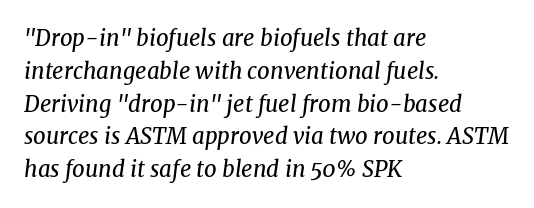
The zone under the glyphs is completely vacant. The font's italic variant was chosen for this text. Successive baselines arrive at the customary interval. These glyphs show unthickened strokes, regular width or finer. Is the block centered? No — it sits flush against the left margin.
